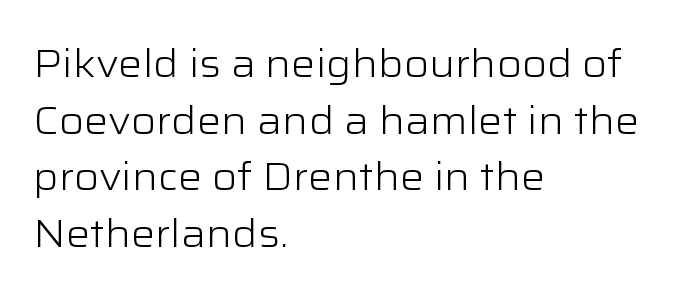
The image shows 38 px light, wide sans-serif type, upright; set left-aligned, normal line spacing (1.49x), normal letter spacing, not underlined; low stroke contrast and a medium x-height.
